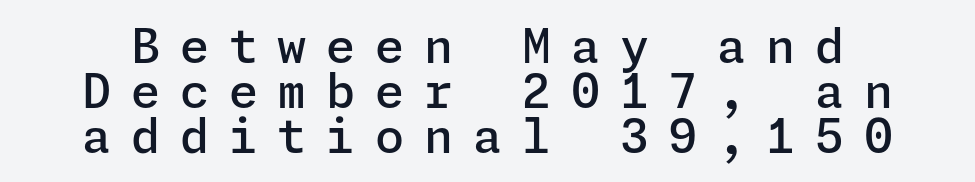
The image shows 47 px semibold sans-serif type, upright; set tight line spacing (0.96x), unusually wide letter spacing (+0.42 em), not underlined; low stroke contrast and a medium x-height.
